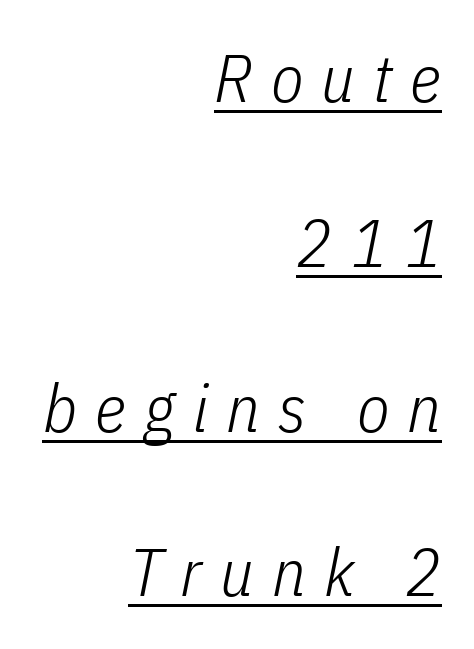
Q: Is the text bold? A: No.
Q: Is the text italic (slanted)? A: Yes, it leans right by about 11 degrees.
Q: Is the text underlined? A: Yes.
Q: How is the paragraph aligned? A: Right-aligned.
Q: Is the spacing between letters normal or unusually wide? A: Unusually wide.
Q: Is the spacing between lines tight, normal or loose? A: Loose.
Q: Width (condensed, normal, or wide)? A: Condensed.
Q: Stroke contrast? A: Low.
Q: x-height? A: Medium.
Q: Monospaced? A: No.
